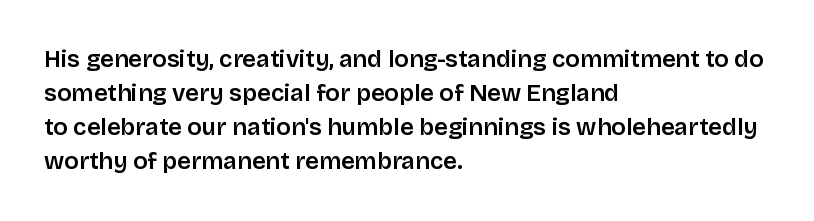
Q: Is the text italic (slanted)? A: No, it is upright.
Q: Is the text underlined? A: No.
Q: How is the paragraph aligned? A: Left-aligned.
Q: Is the spacing between letters normal or unusually wide? A: Normal.
Q: Is the spacing between lines tight, normal or loose? A: Normal.
